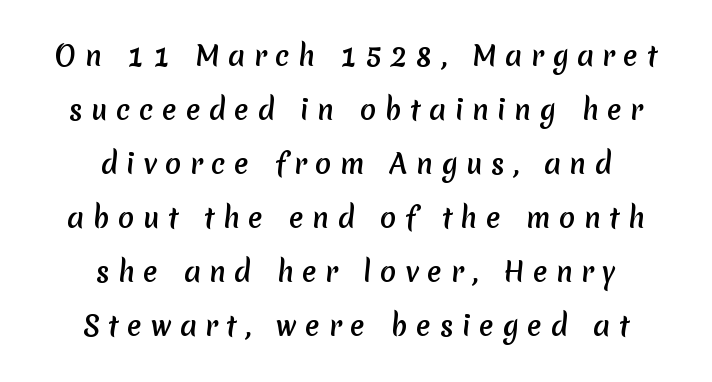
The image shows 27 px text type; set centered, loose line spacing (2.0x), unusually wide letter spacing (+0.31 em), not underlined.
